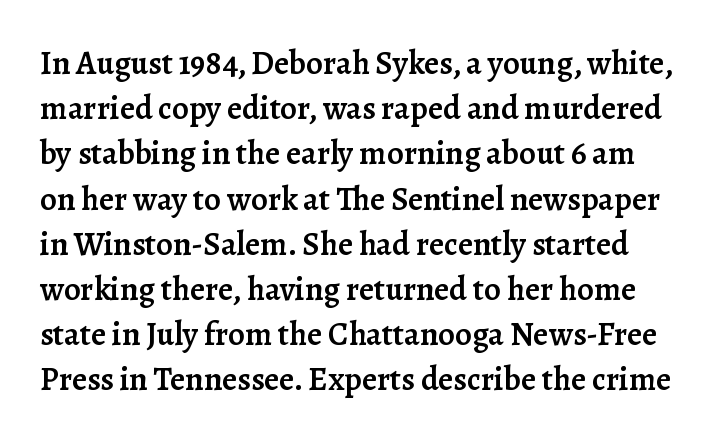
Is the type bold? Partly — it's a semibold, heavier than regular but not fully bold. The typeface chosen for these lines features serifs. Default kerning and tracking; the words read as compact shapes. A typesetter would call this proportional, since set widths differ per character.
